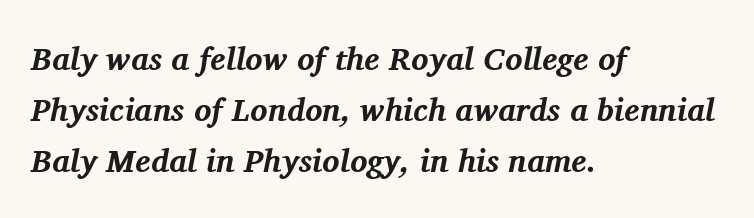
{"serif": "yes", "italic": "yes", "lean": "right", "slant_degrees": 11, "bold": "yes", "weight": "bold", "width": "normal", "stroke_contrast": "medium", "x_height": "medium", "monospaced": "no", "underline": "no", "align": "left", "line_spacing": "normal", "line_spacing_ratio": 1.59, "letter_spacing": "normal", "letter_spacing_em": 0.0, "glyph_px": 32}
